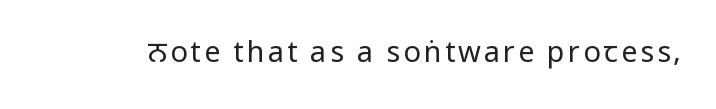
The image shows 29 px regular-weight, condensed sans-serif type, upright; set not underlined; low stroke contrast and a large x-height.
